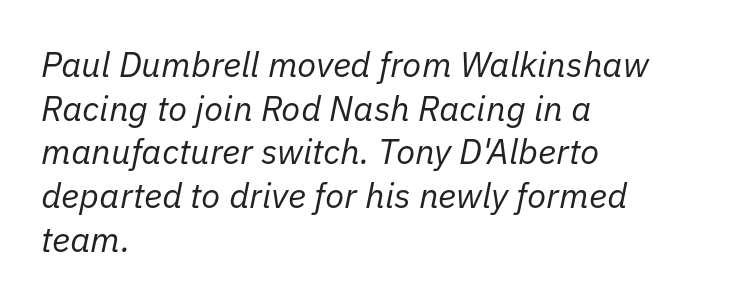
{"italic": "yes", "lean": "right", "slant_degrees": 11, "bold": "no", "weight": "regular", "width": "normal", "stroke_contrast": "low", "x_height": "medium", "monospaced": "no", "underline": "no", "align": "left", "line_spacing": "normal", "line_spacing_ratio": 1.25, "letter_spacing": "normal", "letter_spacing_em": 0.0, "glyph_px": 35}
